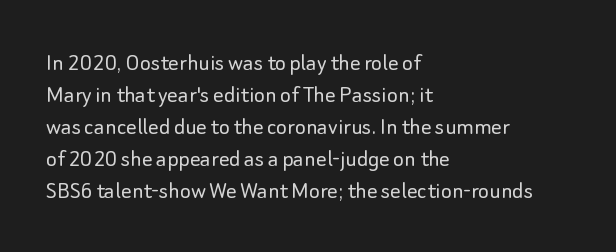
{"italic": "no", "bold": "no", "underline": "no", "align": "left", "line_spacing_ratio": 1.23, "letter_spacing": "normal", "letter_spacing_em": 0.0, "glyph_px": 26}
